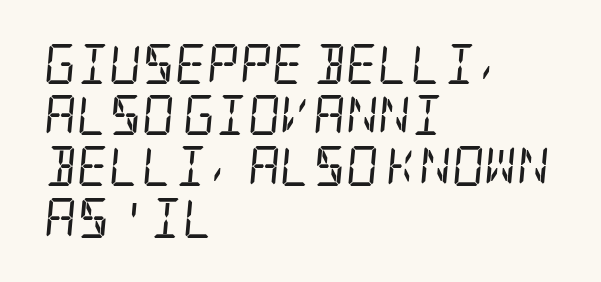
The image shows 40 px regular-weight, condensed serif type, italic (leaning right); set left-aligned, normal line spacing (1.28x), normal letter spacing, not underlined; low stroke contrast and a large x-height.
